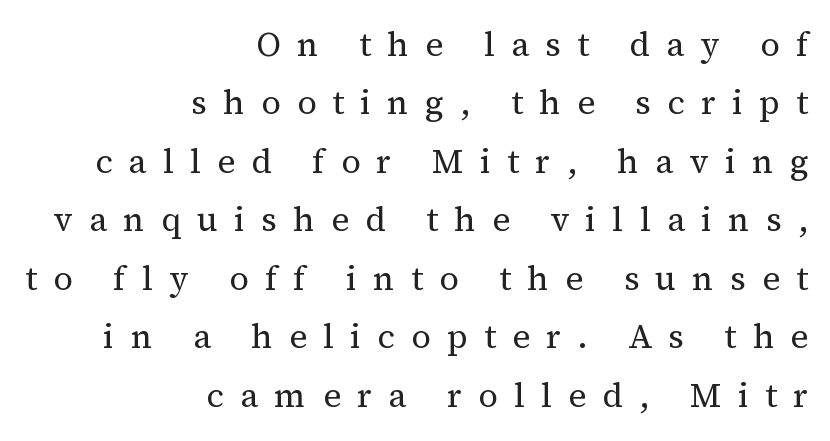
The image shows 34 px regular-weight serif type, upright; set right-aligned, line spacing 1.72x, unusually wide letter spacing (+0.48 em), not underlined; medium stroke contrast and a medium x-height.
